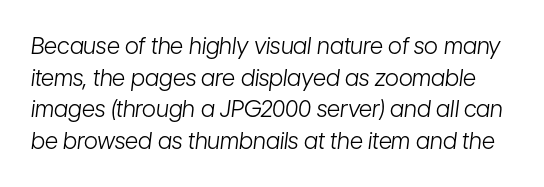
A light-to-regular cut is what we see here. The rendering keeps characters at their native spacing. A normal amount of white space separates one row of letters from the next. No word sits above an underline. Tall strokes in this sample are angled rather than plumb.
